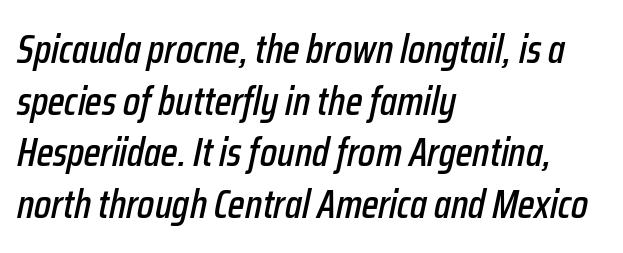
Underlining? Definitely not there. How are the letters spaced? Ordinarily, with no added tracking. Note the varied advance widths — an 'i' is clearly narrower than an 'm'. Leftover space on each line is placed entirely after the last word. When letters slant like this, we call the style italic. Quick note: interline space is typical.
